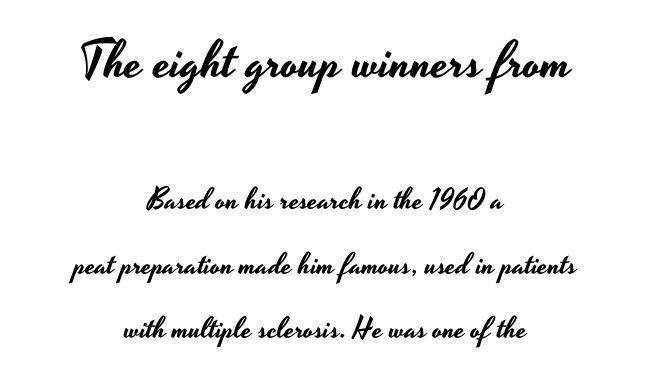
{"serif": "no", "width": "wide", "stroke_contrast": "low", "x_height": "small", "monospaced": "no", "underline": "no", "align": "center", "line_spacing": "loose", "line_spacing_ratio": 2.15, "letter_spacing": "normal", "letter_spacing_em": 0.0, "larger_block": "first", "size_ratio": 1.73, "glyph_px": 52}
